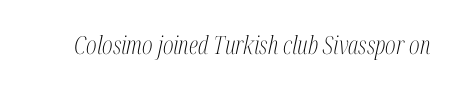
The image shows 25 px text type, italic (leaning right); set normal letter spacing, not underlined.
